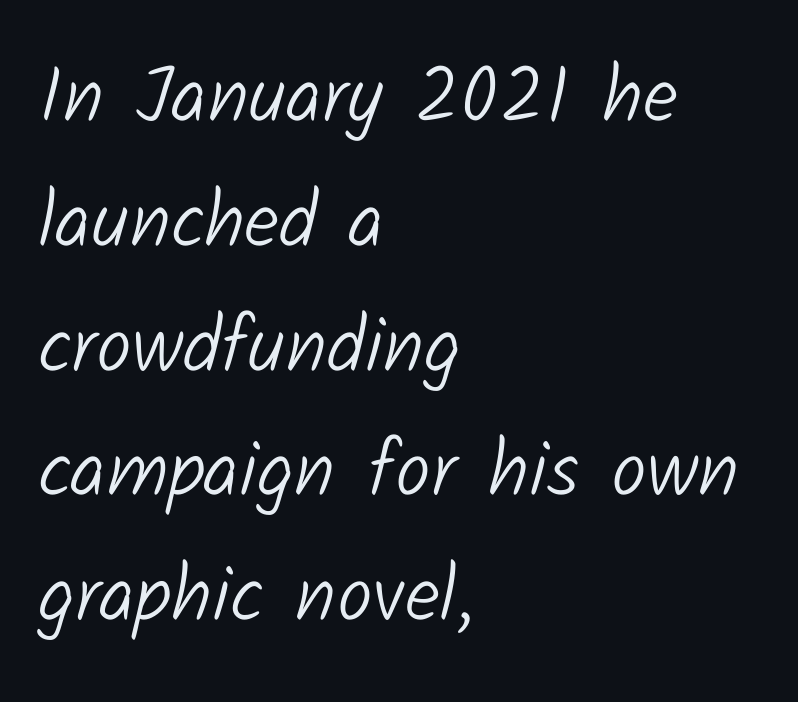
The image shows 79 px light sans-serif type; set left-aligned, normal line spacing (1.58x), normal letter spacing, not underlined; low stroke contrast and a medium x-height.
